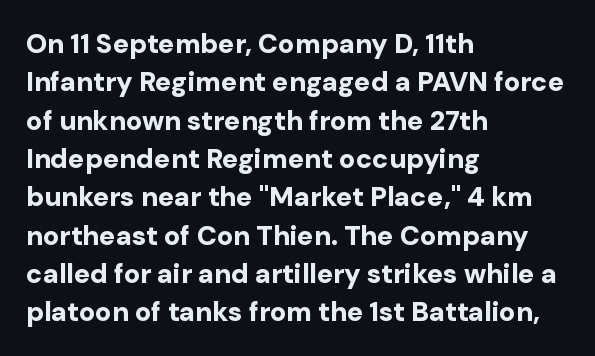
The image shows 27 px bold type, upright; set left-aligned, normal line spacing (1.42x), normal letter spacing, not underlined.
